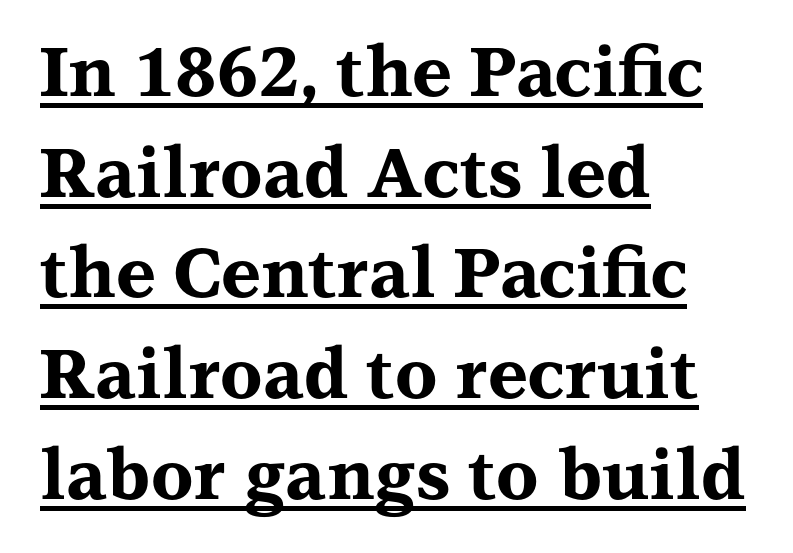
The image shows 69 px bold, wide serif type, upright; set left-aligned, normal line spacing (1.46x), normal letter spacing, underlined; medium stroke contrast and a medium x-height.
